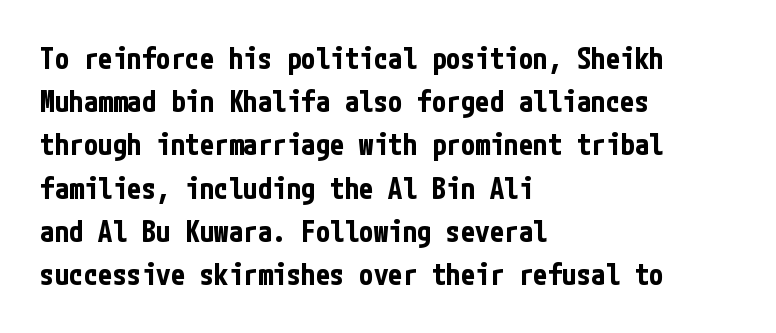
Italic? Not at all — the glyphs are vertical. Does extra space separate the letters? No, they use regular spacing. The typeface chosen for these lines omits serifs. This is heavy type, rendered in bold. Normally led — the rows are evenly, conventionally spaced. Nobody drew a line under any word here.
